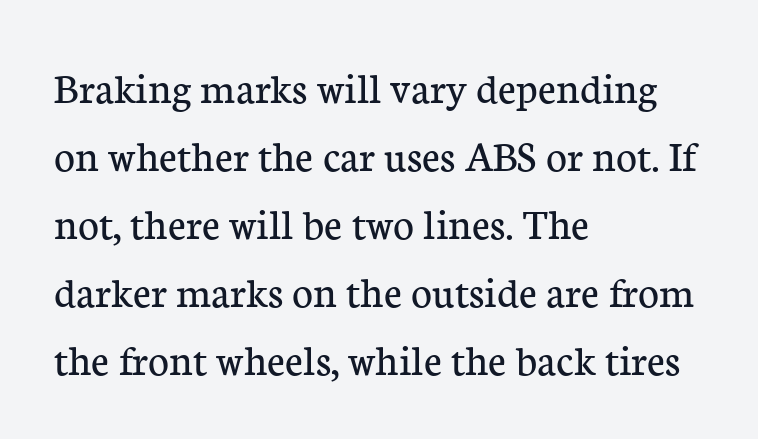
The image shows 45 px regular-weight serif type, upright; set left-aligned, normal line spacing (1.51x), normal letter spacing, not underlined; low stroke contrast and a medium x-height.
